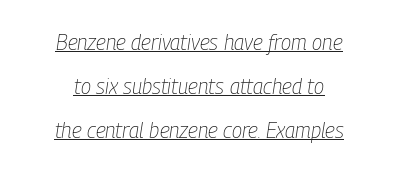
Q: Is the text bold? A: No.
Q: Is the text italic (slanted)? A: Yes, it leans right by about 9 degrees.
Q: Is the text underlined? A: Yes.
Q: How is the paragraph aligned? A: Centered.
Q: Is the spacing between letters normal or unusually wide? A: Normal.
Q: Is the spacing between lines tight, normal or loose? A: Loose.
